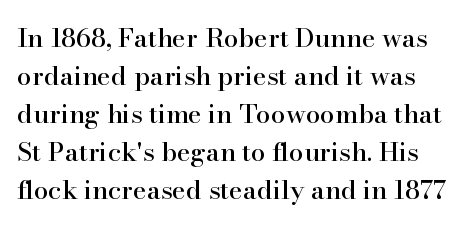
The gaps between neighbouring characters are ordinary and unremarkable. Just letters on the line, the space beneath them empty. Regular leading. Quick note: not italic, upright.
